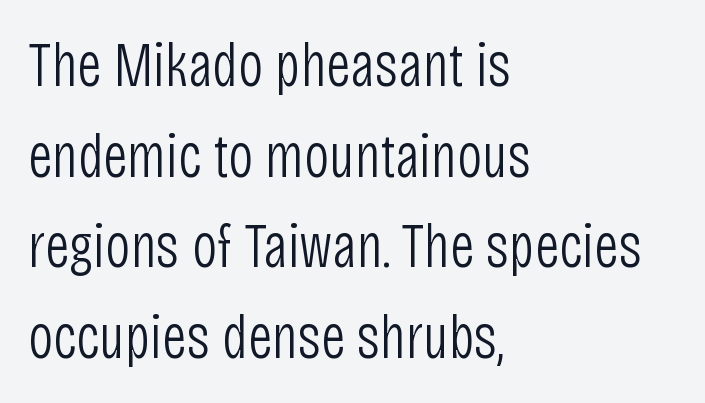
The image shows 62 px light, condensed sans-serif type, upright; set left-aligned, normal line spacing (1.46x), normal letter spacing, not underlined; low stroke contrast and a large x-height.
